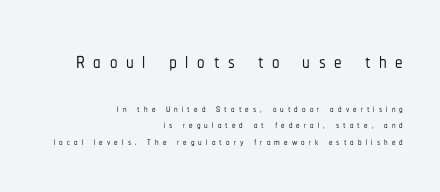
{"serif": "no", "italic": "no", "width": "condensed", "stroke_contrast": "low", "x_height": "medium", "monospaced": "no", "underline": "no", "align": "right", "line_spacing_ratio": 1.19, "letter_spacing": "wide", "letter_spacing_em": 0.29, "larger_block": "first", "size_ratio": 2.14, "glyph_px": 30}
